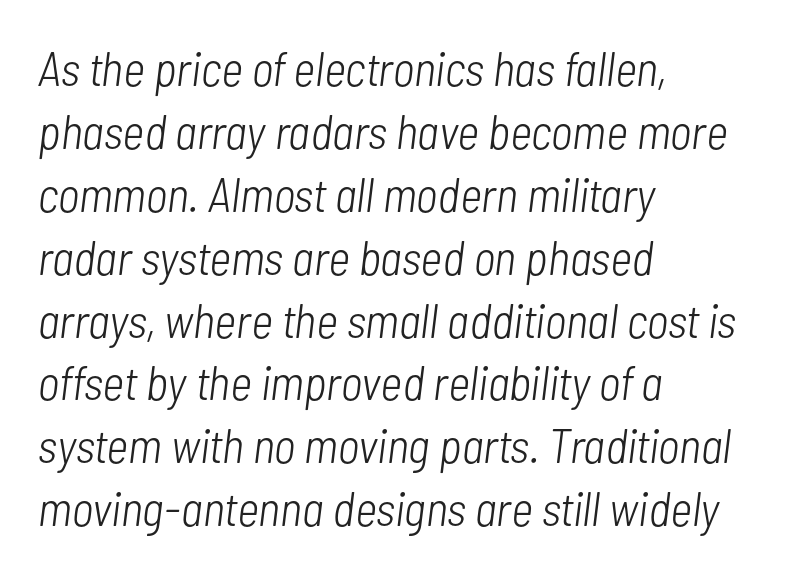
{"italic": "yes", "lean": "right", "slant_degrees": 7, "bold": "no", "weight": "light", "width": "condensed", "stroke_contrast": "low", "x_height": "medium", "monospaced": "no", "underline": "no", "align": "left", "line_spacing": "normal", "line_spacing_ratio": 1.31, "letter_spacing": "normal", "letter_spacing_em": 0.0, "glyph_px": 48}
